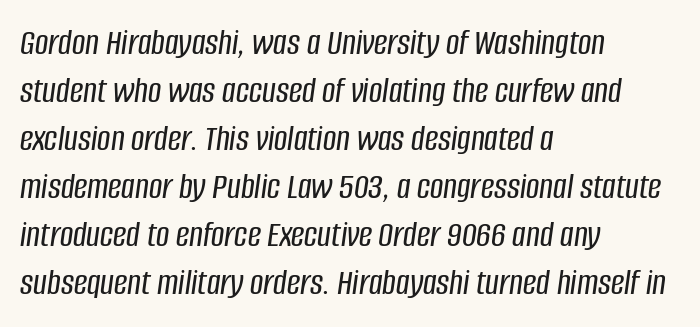
{"italic": "yes", "lean": "right", "slant_degrees": 8, "width": "condensed", "stroke_contrast": "low", "x_height": "large", "monospaced": "no", "underline": "no", "align": "left", "line_spacing": "normal", "line_spacing_ratio": 1.3, "letter_spacing": "normal", "letter_spacing_em": 0.0, "glyph_px": 37}
